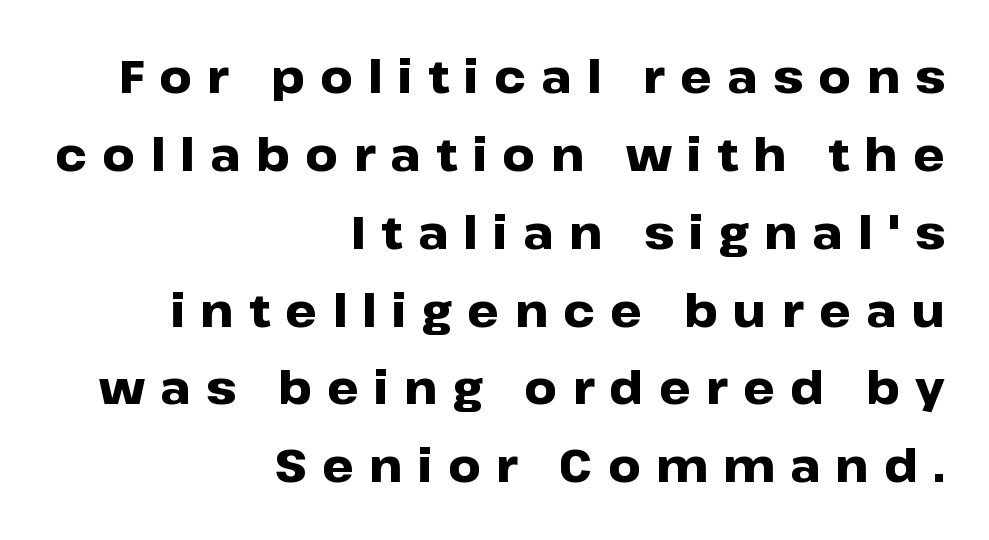
Is this a fixed-width face? No — the glyphs have proportional, varying widths. Thick stems and heavy bowls — unmistakably bold. You can tell from the bare stems that sans-serif type was used. Does the lettering tilt? It doesn't — this is upright. The type is letterspaced generously, with wide tracking.
